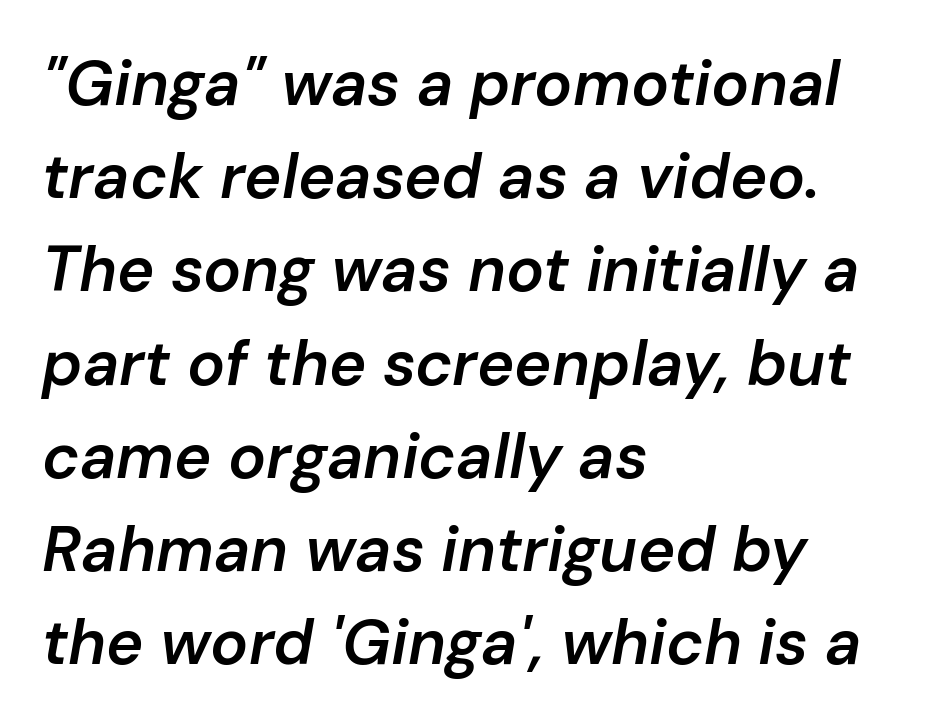
The image shows 63 px semibold type, italic (leaning right); set left-aligned, normal line spacing (1.48x), normal letter spacing, not underlined; low stroke contrast and a medium x-height.
